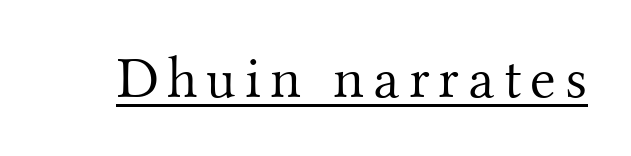
Type style note: has serifs. These characters rest on top of a visible drawn line. The font's upright variant was chosen for this text. A typesetter would call this proportional, since set widths differ per character. Weight: not bold — regular or lighter.
